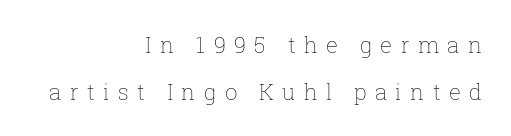
{"italic": "no", "bold": "no", "underline": "no", "align": "right", "line_spacing": "loose", "line_spacing_ratio": 2.14, "letter_spacing": "wide", "letter_spacing_em": 0.38, "glyph_px": 22}
